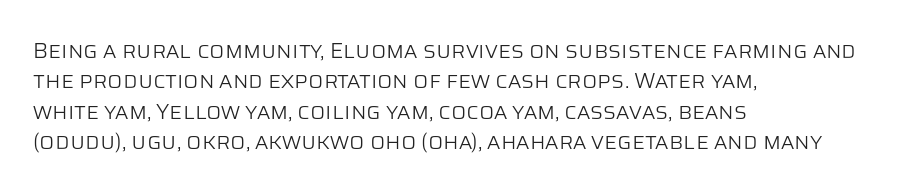
The image shows 22 px text type, upright; set left-aligned, normal line spacing (1.38x), normal letter spacing, not underlined.
